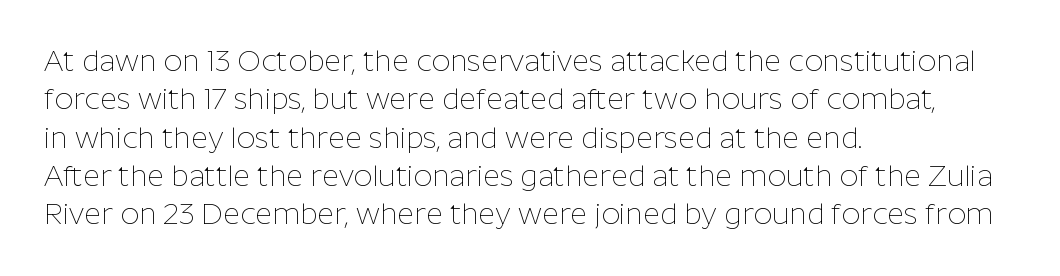
Q: Is the text bold? A: No.
Q: Is the text italic (slanted)? A: No, it is upright.
Q: Is the typeface a serif or a sans-serif typeface? A: Sans-serif.
Q: Is the text underlined? A: No.
Q: How is the paragraph aligned? A: Left-aligned.
Q: Is the spacing between letters normal or unusually wide? A: Normal.
Q: Is the spacing between lines tight, normal or loose? A: Normal.
Q: Width (condensed, normal, or wide)? A: Normal.
Q: Stroke contrast? A: Low.
Q: x-height? A: Medium.
Q: Monospaced? A: No.
